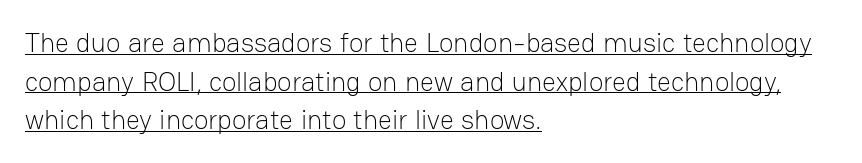
{"italic": "no", "bold": "no", "underline": "yes", "align": "left", "line_spacing": "normal", "line_spacing_ratio": 1.43, "letter_spacing": "normal", "letter_spacing_em": 0.0, "glyph_px": 27}
